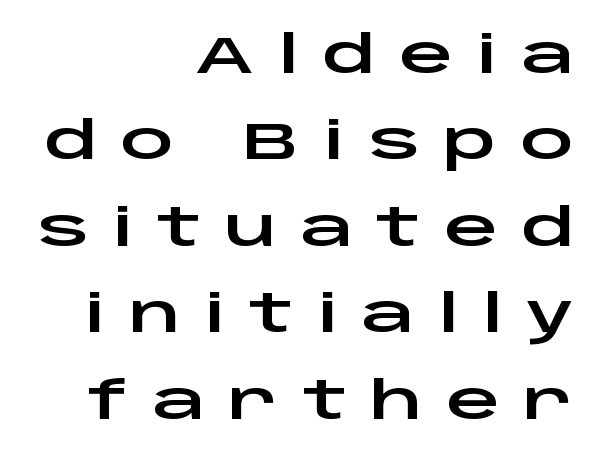
The image shows 53 px wide sans-serif type, upright; set right-aligned, normal line spacing (1.63x), unusually wide letter spacing (+0.44 em), not underlined; low stroke contrast and a large x-height.
